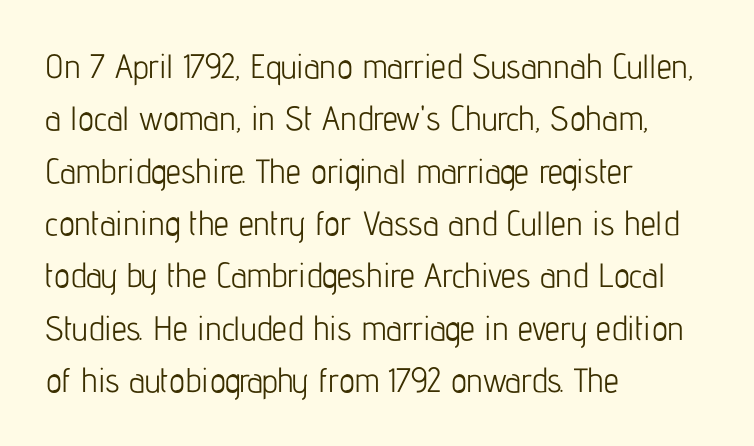
{"serif": "no", "italic": "no", "bold": "no", "weight": "light", "width": "condensed", "stroke_contrast": "low", "x_height": "medium", "monospaced": "no", "underline": "no", "align": "left", "line_spacing": "normal", "line_spacing_ratio": 1.54, "letter_spacing": "normal", "letter_spacing_em": 0.0, "glyph_px": 34}
